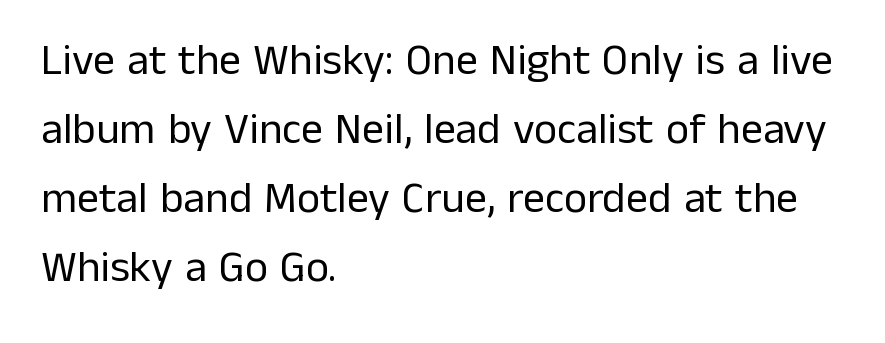
The image shows 44 px regular-weight sans-serif type, upright; set left-aligned, normal line spacing (1.57x), normal letter spacing, not underlined; low stroke contrast and a medium x-height.
